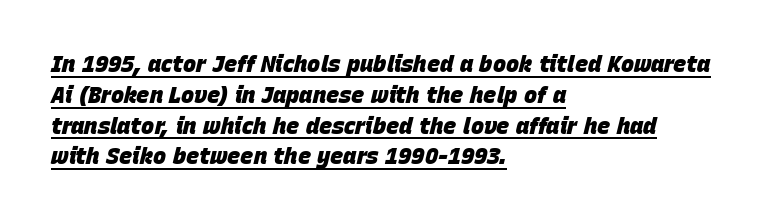
Q: Is the text bold? A: Yes.
Q: Is the text italic (slanted)? A: Yes, it leans right by about 15 degrees.
Q: Is the text underlined? A: Yes.
Q: How is the paragraph aligned? A: Left-aligned.
Q: Is the spacing between letters normal or unusually wide? A: Normal.
Q: Is the spacing between lines tight, normal or loose? A: Normal.
